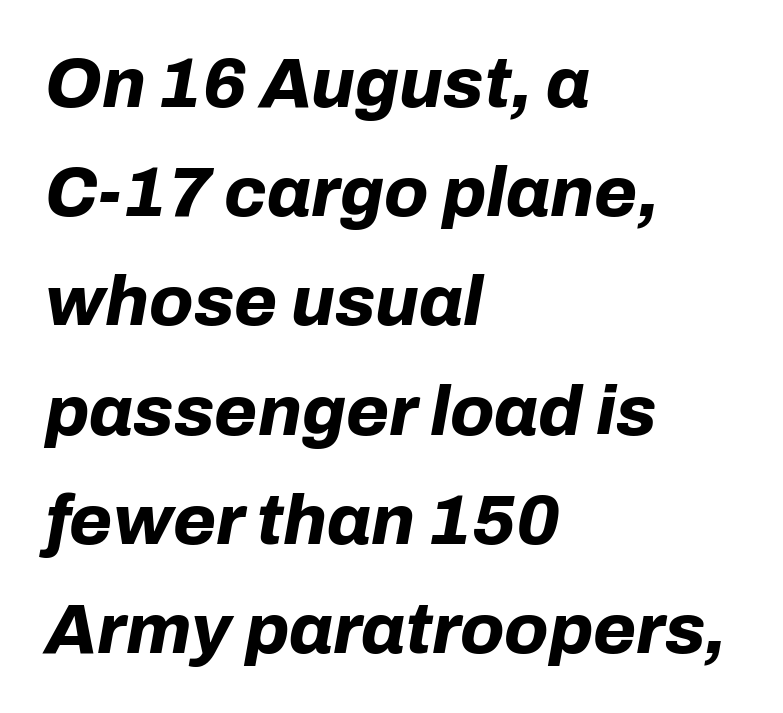
Q: Is the text bold? A: Yes.
Q: Is the text italic (slanted)? A: Yes, it leans right by about 10 degrees.
Q: Is the text underlined? A: No.
Q: How is the paragraph aligned? A: Left-aligned.
Q: Is the spacing between letters normal or unusually wide? A: Normal.
Q: Is the spacing between lines tight, normal or loose? A: Normal.
Q: Width (condensed, normal, or wide)? A: Normal.
Q: Stroke contrast? A: Low.
Q: x-height? A: Medium.
Q: Monospaced? A: No.
